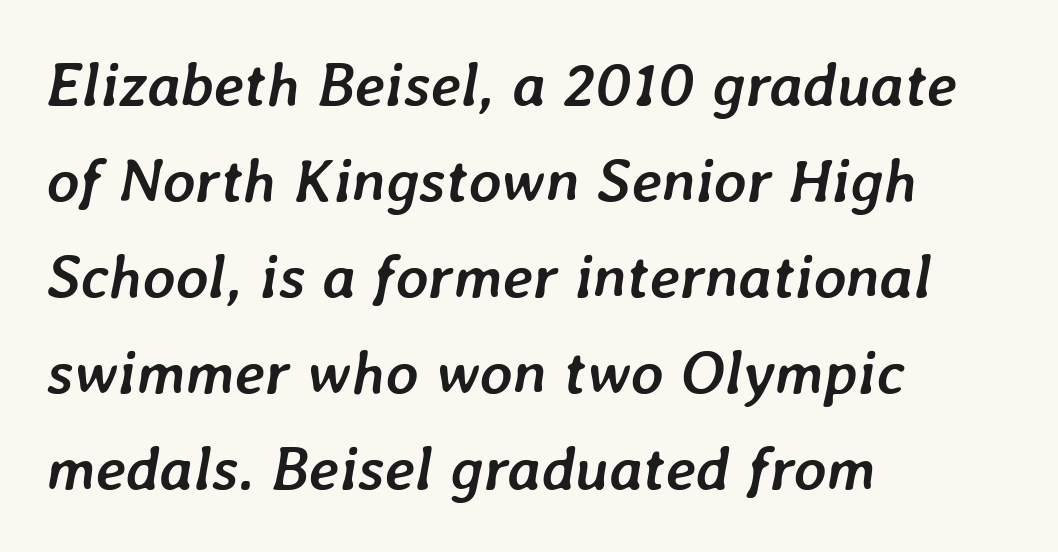
The image shows 62 px semibold type, italic (leaning right); set left-aligned, normal line spacing (1.55x), normal letter spacing, not underlined; low stroke contrast and a medium x-height.
